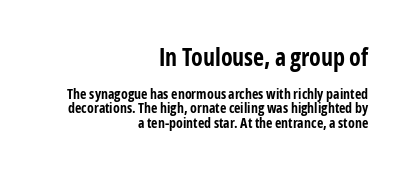
Notice how descenders almost collide with the ascenders below — that's tight leading. The words here are not underlined. Caption: upper text group enlarged, lower text group reduced. One-word summary of the alignment: right.
